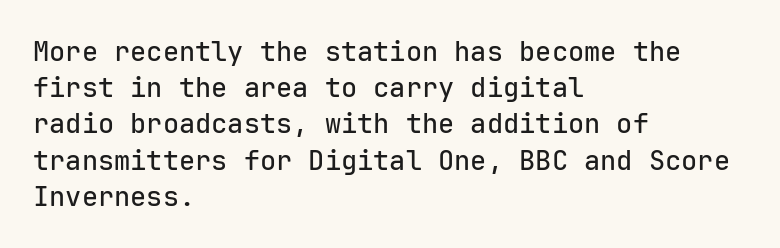
{"italic": "no", "underline": "no", "align": "left", "line_spacing": "normal", "line_spacing_ratio": 1.34, "letter_spacing": "normal", "letter_spacing_em": 0.0, "glyph_px": 27}
